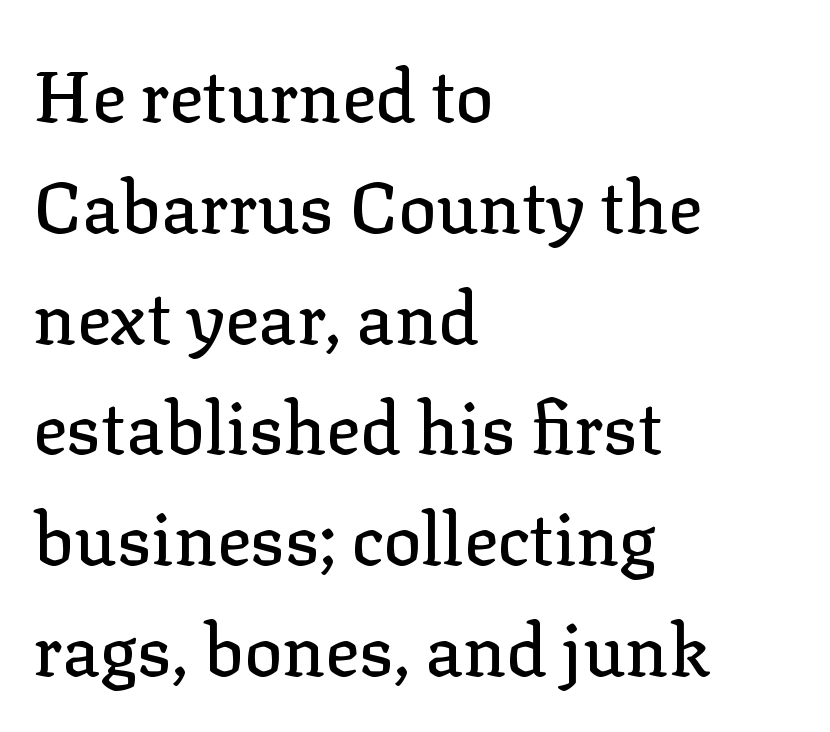
{"serif": "yes", "italic": "no", "width": "normal", "stroke_contrast": "low", "x_height": "medium", "monospaced": "no", "underline": "no", "align": "left", "line_spacing": "normal", "line_spacing_ratio": 1.56, "letter_spacing": "normal", "letter_spacing_em": 0.0, "glyph_px": 71}
